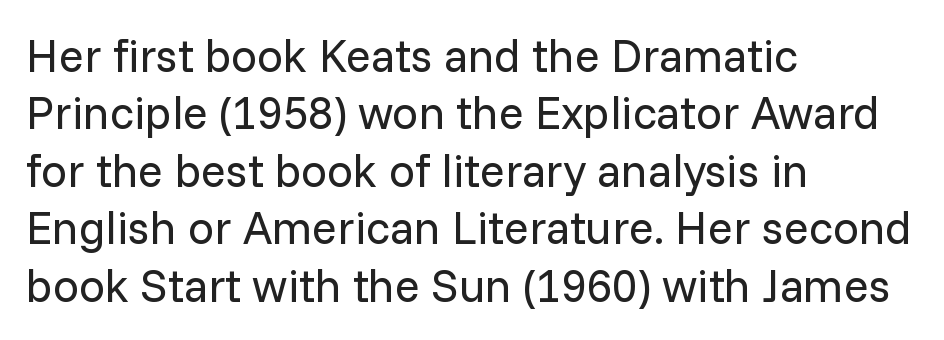
The words here are not underlined. A roman cut, with each character standing at attention. There is no visible air inserted between adjacent glyphs. The type family on display is of the sans-serif kind.
